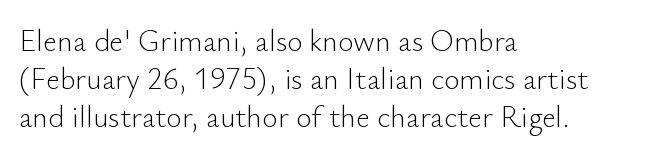
Which margin do the lines hug? The left one — the right edge is uneven. This block has exactly the height ordinary leading produces. The letters look calm and open, with moderate or lighter stems. The area under the type is left untouched. This is the regular roman posture of the typeface.
